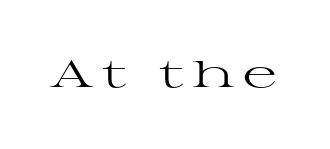
Q: Is the text bold? A: No.
Q: Is the text italic (slanted)? A: No, it is upright.
Q: Is the typeface a serif or a sans-serif typeface? A: Serif.
Q: Is the text underlined? A: No.
Q: Is the spacing between letters normal or unusually wide? A: Unusually wide.
Q: Width (condensed, normal, or wide)? A: Wide.
Q: Stroke contrast? A: High.
Q: x-height? A: Medium.
Q: Monospaced? A: No.
